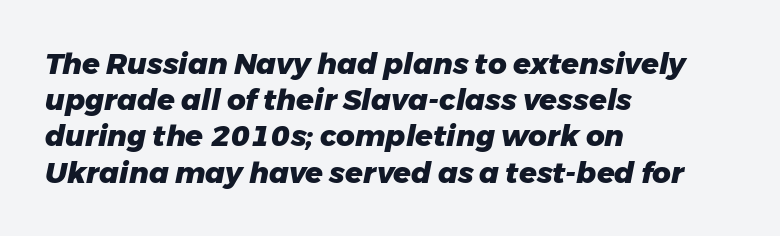
{"italic": "yes", "lean": "right", "slant_degrees": 11, "bold": "yes", "weight": "heavy", "width": "normal", "stroke_contrast": "low", "x_height": "medium", "monospaced": "no", "underline": "no", "align": "left", "line_spacing": "normal", "line_spacing_ratio": 1.25, "letter_spacing": "normal", "letter_spacing_em": 0.0, "glyph_px": 29}
